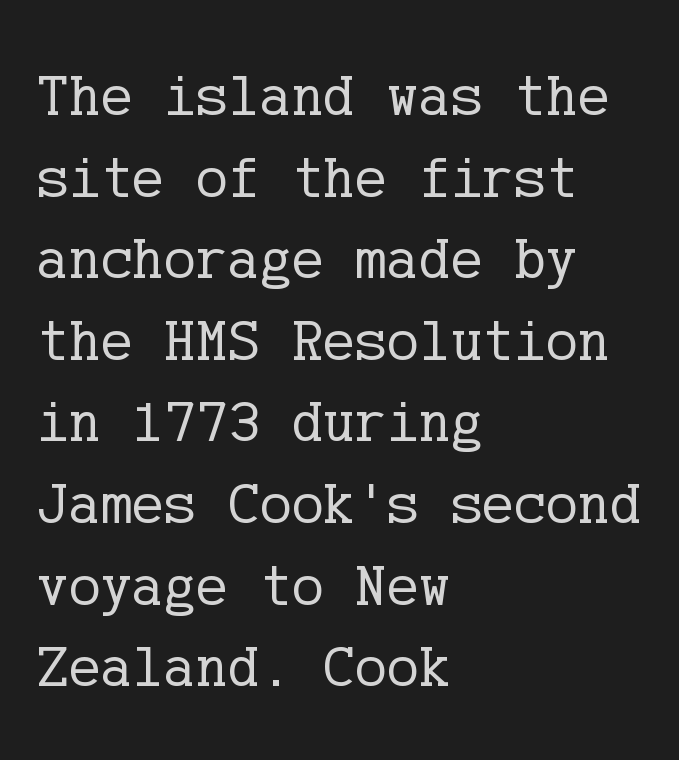
Unlike a clean sans, this face finishes its strokes with serifs. Where is the straight margin? On the left. Every character sits straight up, as roman type does. Regarding leading, the lines here are spaced in the standard way. The horizontal fit of the characters is conventional and even.
